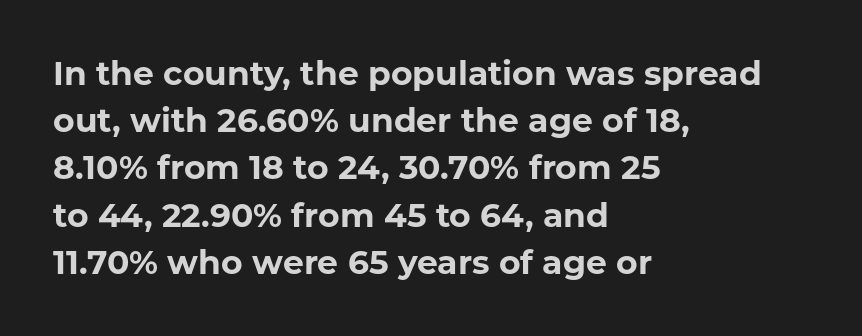
The ragged edge is on the right, which tells us the setting is flush left. Check under the words: just untouched page. Typesetter's note: full bold, strokes at maximum text heaviness. The tracking reads as untouched default to a designer's eye. Rows of type keep a routine distance in the vertical direction. Serifs: no, the terminals of the letterforms are clean.
